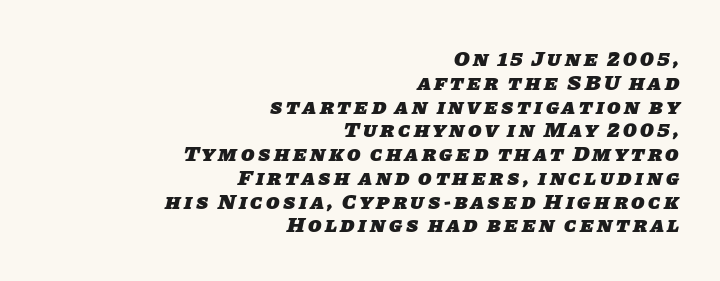
As a designer I'd log this as weight 700, bold. Is the block centered? No — it sits flush against the right margin. The leading is snug, giving the passage a crowded texture. Letters rest on an invisible, unmarked baseline.
